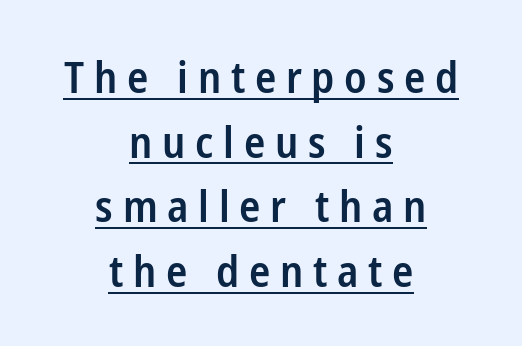
The image shows 44 px semibold, condensed sans-serif type, upright; set centered, normal line spacing (1.47x), unusually wide letter spacing (+0.22 em), underlined; low stroke contrast and a medium x-height.
